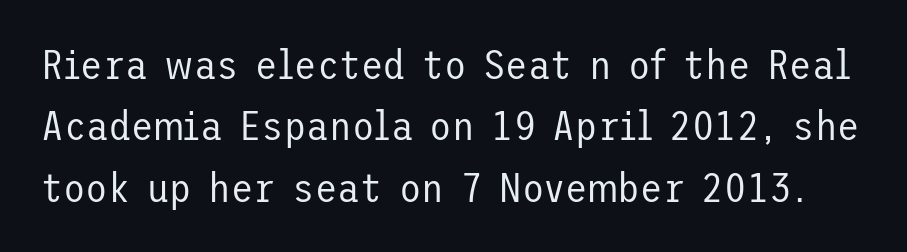
Q: Is the text bold? A: No.
Q: Is the text italic (slanted)? A: No, it is upright.
Q: Is the typeface a serif or a sans-serif typeface? A: Sans-serif.
Q: Is the text underlined? A: No.
Q: Is the spacing between letters normal or unusually wide? A: Normal.
Q: Is the spacing between lines tight, normal or loose? A: Normal.
Q: Width (condensed, normal, or wide)? A: Normal.
Q: Stroke contrast? A: Low.
Q: x-height? A: Medium.
